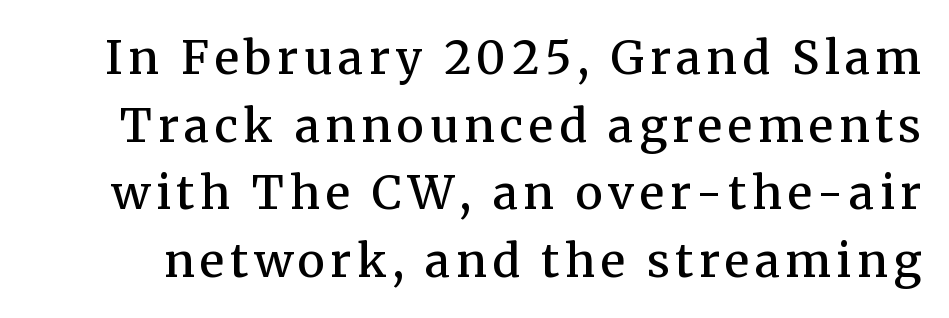
The designer went with a serif here, giving each stem small feet. Posture: vertical. Do the characters align in a grid? No, the font is proportional. Lines of text with bare space underneath. Slightly chunky letters — semibold, I'd say, not full bold. These lines sit exactly where default settings would place them.
